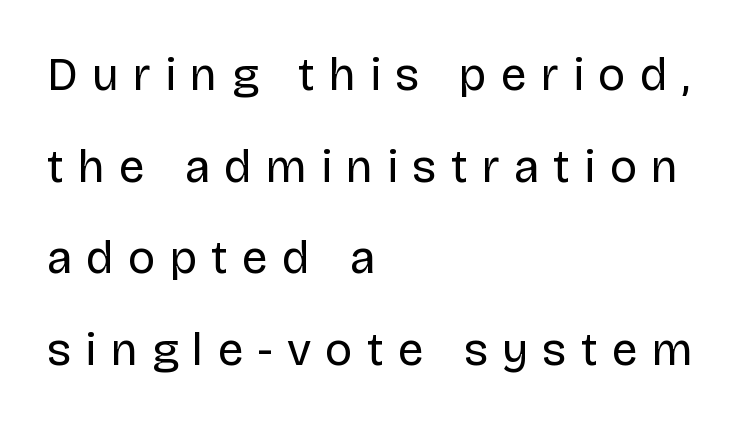
{"serif": "no", "italic": "no", "bold": "no", "weight": "regular", "width": "normal", "stroke_contrast": "low", "x_height": "large", "monospaced": "no", "underline": "no", "align": "left", "line_spacing": "loose", "line_spacing_ratio": 1.99, "letter_spacing": "wide", "letter_spacing_em": 0.31, "glyph_px": 46}
